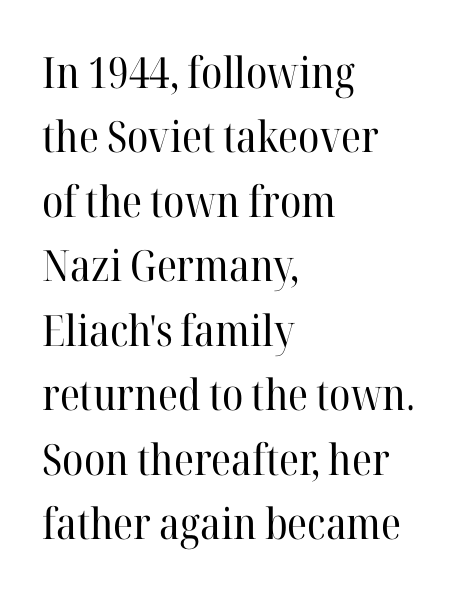
Does extra space separate the letters? No, they use regular spacing. Beneath every word, the page is bare. The lines in this sample share a left origin and differ only in where they stop. Style check: upright. Stroke terminals: seriffed. A typesetter would call this proportional, since set widths differ per character.
